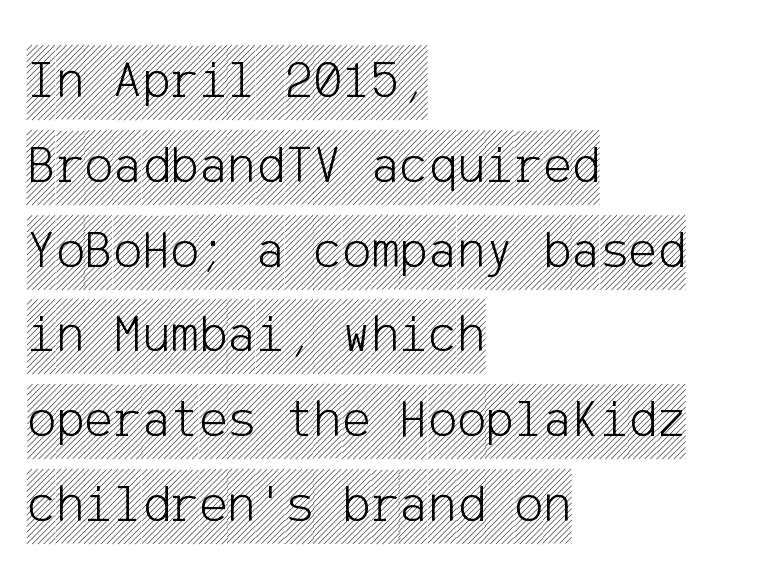
The image shows 54 px condensed type, upright; set left-aligned, normal line spacing (1.57x), normal letter spacing, not underlined; a large x-height.
